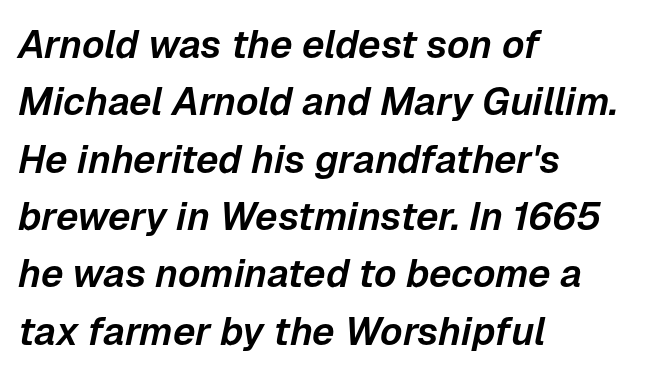
Q: Is the text italic (slanted)? A: Yes, it leans right by about 12 degrees.
Q: Is the text underlined? A: No.
Q: How is the paragraph aligned? A: Left-aligned.
Q: Is the spacing between letters normal or unusually wide? A: Normal.
Q: Is the spacing between lines tight, normal or loose? A: Normal.
Q: Width (condensed, normal, or wide)? A: Normal.
Q: Stroke contrast? A: Low.
Q: x-height? A: Medium.
Q: Monospaced? A: No.
